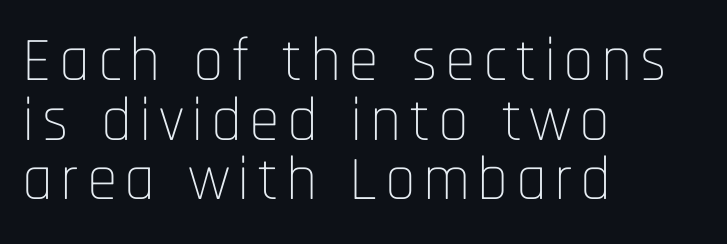
The image shows 62 px thin, condensed sans-serif type, upright; set left-aligned, tight line spacing (0.96x), not underlined; low stroke contrast and a large x-height.
